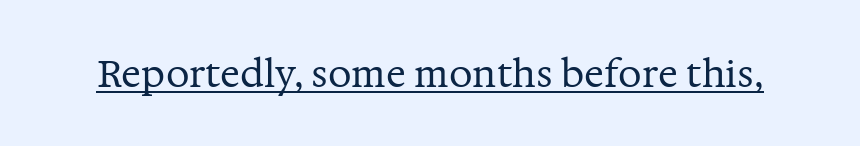
{"serif": "yes", "italic": "no", "bold": "no", "weight": "regular", "width": "normal", "stroke_contrast": "medium", "x_height": "medium", "monospaced": "no", "underline": "yes", "letter_spacing": "normal", "letter_spacing_em": 0.0, "glyph_px": 37}
